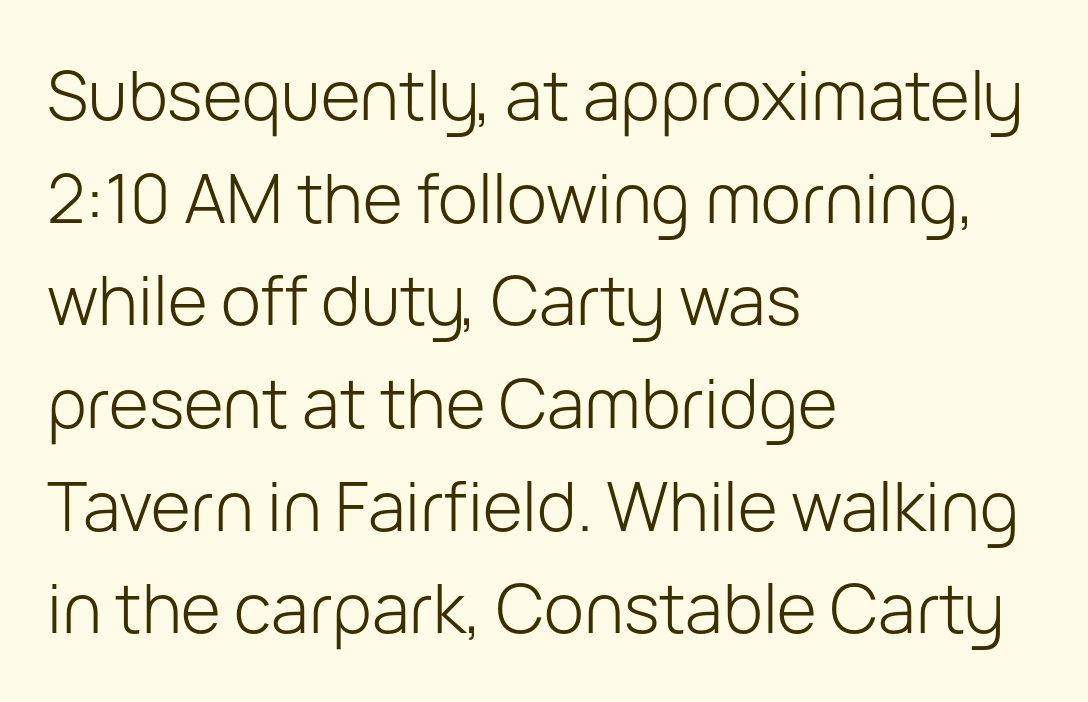
The image shows 68 px light sans-serif type, upright; set left-aligned, normal line spacing (1.51x), normal letter spacing, not underlined; low stroke contrast and a medium x-height.
